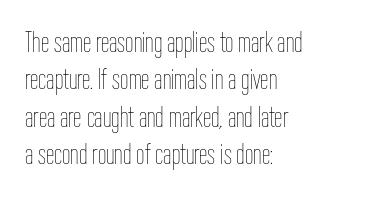
The block of text has a typical density, with ordinary space between rows. You could not count columns in this text — the font is proportionally spaced. Look at the tracking — it's just the regular setting, nothing added. The strokes are not fattened; the text isn't bold.
